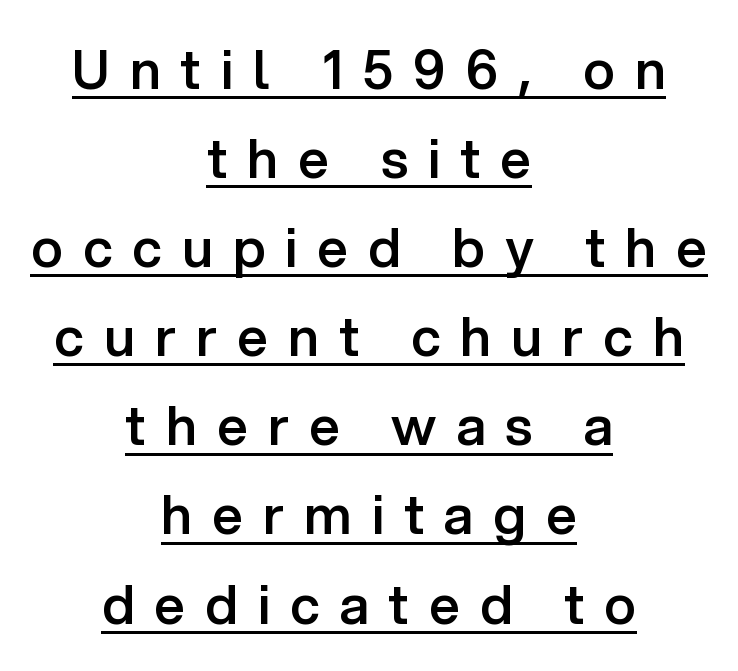
{"serif": "no", "italic": "no", "bold": "semi", "weight": "semibold", "width": "normal", "stroke_contrast": "low", "x_height": "medium", "monospaced": "no", "underline": "yes", "align": "center", "line_spacing": "normal", "line_spacing_ratio": 1.65, "letter_spacing": "wide", "letter_spacing_em": 0.37, "glyph_px": 54}
